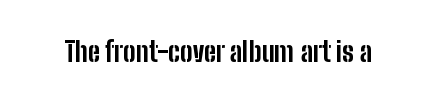
The image shows 28 px bold, condensed sans-serif type, upright; set normal letter spacing, not underlined; low stroke contrast and a medium x-height.
